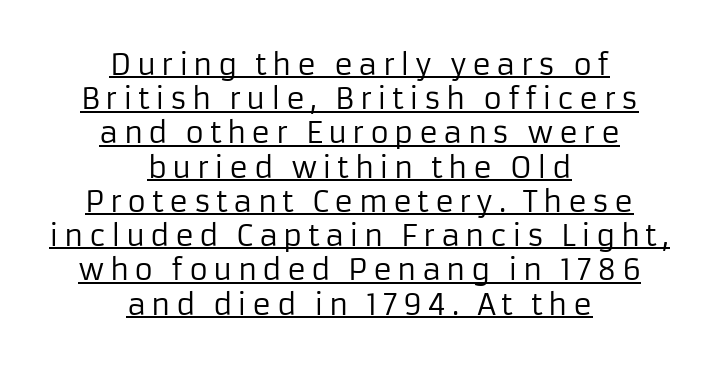
Q: Is the text bold? A: No.
Q: Is the text italic (slanted)? A: No, it is upright.
Q: Is the typeface a serif or a sans-serif typeface? A: Sans-serif.
Q: Is the text underlined? A: Yes.
Q: How is the paragraph aligned? A: Centered.
Q: Width (condensed, normal, or wide)? A: Normal.
Q: Stroke contrast? A: Low.
Q: x-height? A: Medium.
Q: Monospaced? A: No.
